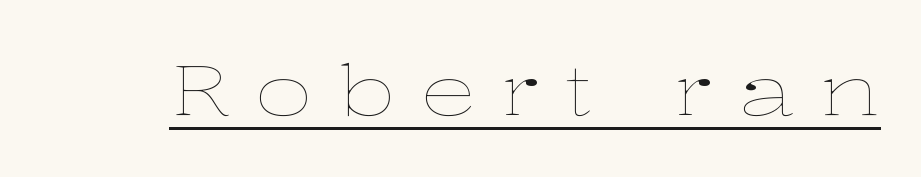
The image shows 70 px thin, wide type, upright; set unusually wide letter spacing (+0.37 em), underlined; low stroke contrast and a medium x-height.
